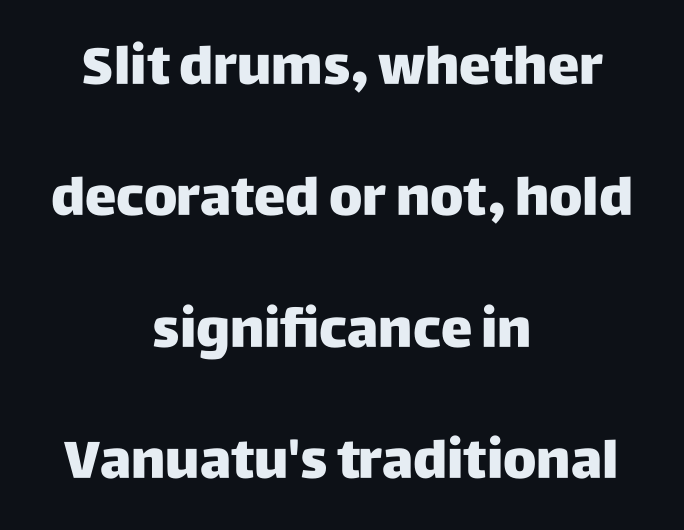
Q: Is the text bold? A: Yes.
Q: Is the text italic (slanted)? A: No, it is upright.
Q: Is the typeface a serif or a sans-serif typeface? A: Sans-serif.
Q: Is the text underlined? A: No.
Q: How is the paragraph aligned? A: Centered.
Q: Is the spacing between letters normal or unusually wide? A: Normal.
Q: Is the spacing between lines tight, normal or loose? A: Loose.
Q: Width (condensed, normal, or wide)? A: Normal.
Q: Stroke contrast? A: Low.
Q: x-height? A: Large.
Q: Monospaced? A: No.
